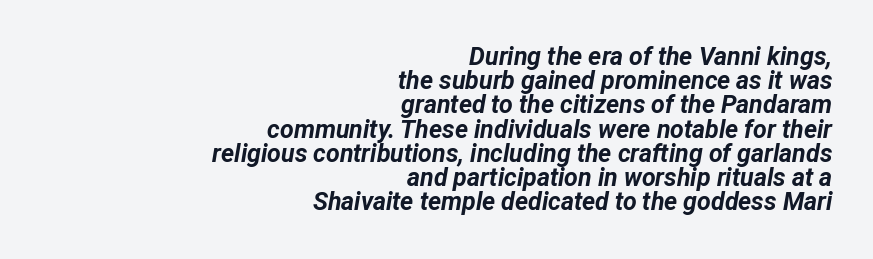
The image shows 25 px bold type, italic (leaning right); set right-aligned, tight line spacing (0.97x), normal letter spacing, not underlined.
